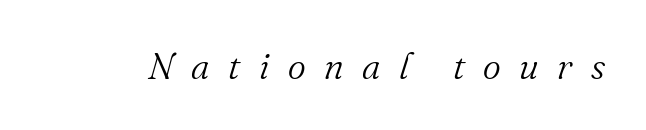
{"serif": "yes", "italic": "yes", "lean": "right", "slant_degrees": 16, "bold": "no", "weight": "light", "width": "normal", "stroke_contrast": "medium", "x_height": "small", "monospaced": "no", "underline": "no", "letter_spacing": "wide", "letter_spacing_em": 0.49, "glyph_px": 38}
